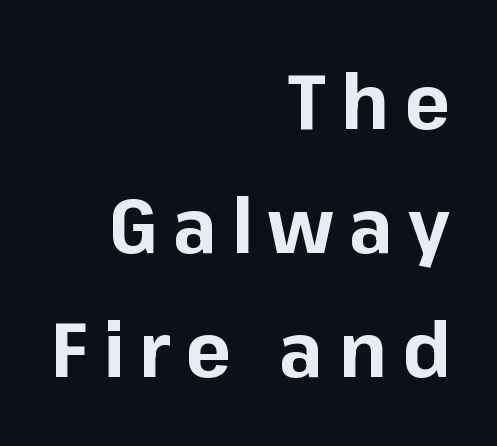
{"serif": "no", "italic": "no", "bold": "yes", "weight": "bold", "width": "normal", "stroke_contrast": "low", "x_height": "medium", "monospaced": "no", "underline": "no", "align": "right", "line_spacing": "normal", "line_spacing_ratio": 1.63, "letter_spacing": "wide", "letter_spacing_em": 0.2, "glyph_px": 76}
